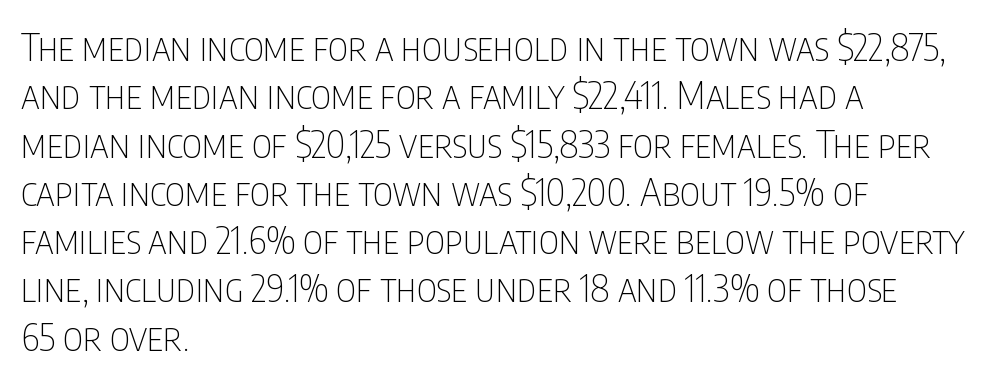
{"serif": "no", "italic": "no", "bold": "no", "weight": "thin", "width": "condensed", "stroke_contrast": "low", "x_height": "large", "monospaced": "no", "underline": "no", "align": "left", "line_spacing": "normal", "line_spacing_ratio": 1.27, "letter_spacing": "normal", "letter_spacing_em": 0.0, "glyph_px": 38}
